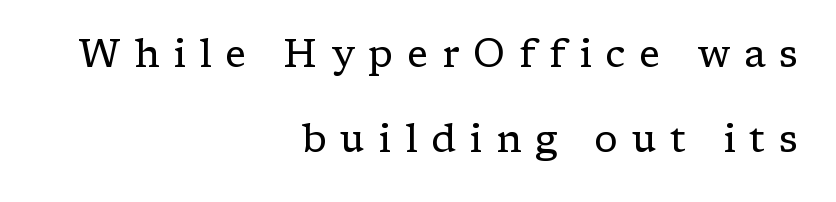
Q: Is the text bold? A: No.
Q: Is the text italic (slanted)? A: No, it is upright.
Q: Is the typeface a serif or a sans-serif typeface? A: Serif.
Q: Is the text underlined? A: No.
Q: How is the paragraph aligned? A: Right-aligned.
Q: Is the spacing between letters normal or unusually wide? A: Unusually wide.
Q: Is the spacing between lines tight, normal or loose? A: Loose.
Q: Width (condensed, normal, or wide)? A: Normal.
Q: Stroke contrast? A: Low.
Q: x-height? A: Medium.
Q: Monospaced? A: No.
